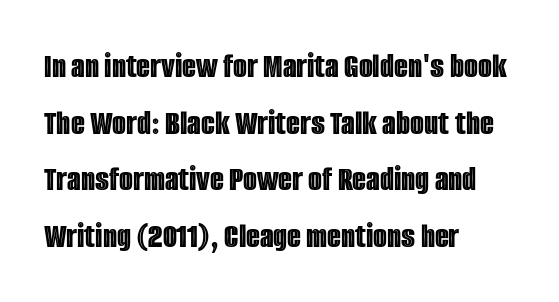
{"italic": "no", "width": "condensed", "x_height": "large", "monospaced": "no", "underline": "no", "align": "left", "line_spacing": "normal", "line_spacing_ratio": 1.57, "letter_spacing": "normal", "letter_spacing_em": 0.0, "glyph_px": 36}
